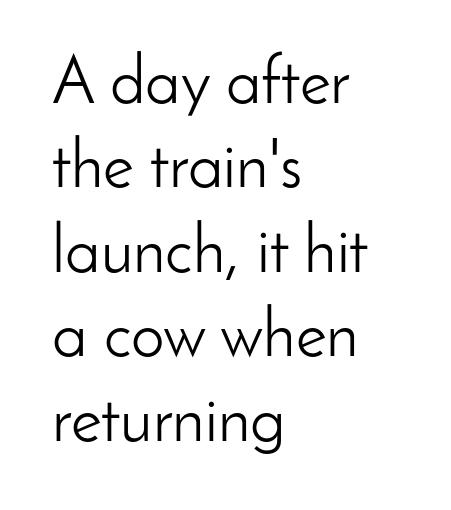
Is there much room between lines? A standard amount, neither cramped nor airy. Does the copy run flush right? No — it runs flush left. The specimen omits any rule beneath the text block's lines. Letterform terminals end flat and unadorned throughout the passage.
